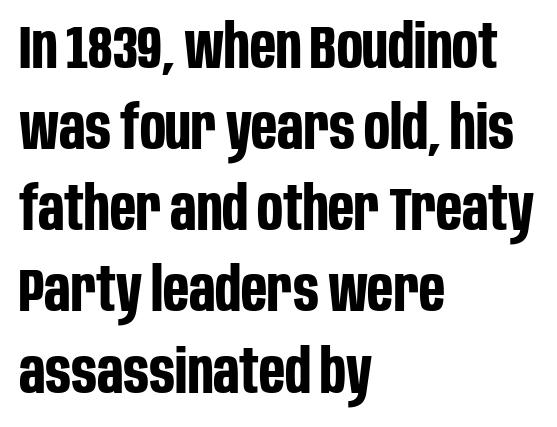
{"serif": "no", "italic": "no", "bold": "yes", "weight": "bold", "width": "condensed", "stroke_contrast": "low", "x_height": "large", "monospaced": "no", "underline": "no", "align": "left", "line_spacing": "normal", "line_spacing_ratio": 1.33, "letter_spacing": "normal", "letter_spacing_em": 0.0, "glyph_px": 61}
